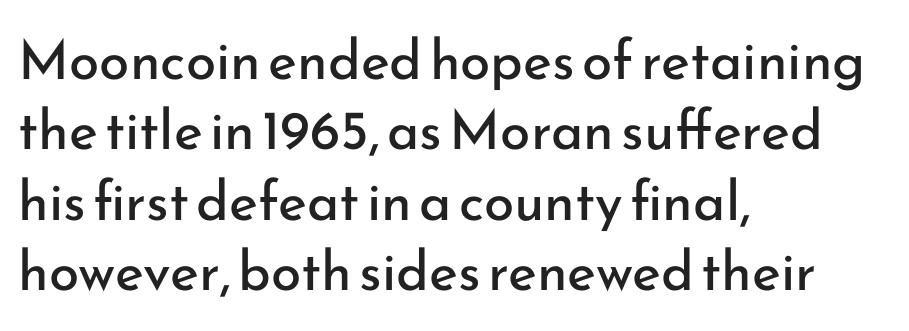
The image shows 55 px regular-weight sans-serif type, upright; set left-aligned, normal line spacing (1.28x), normal letter spacing, not underlined; low stroke contrast and a small x-height.
